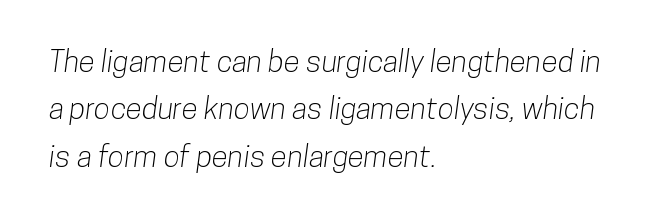
The image shows 30 px condensed sans-serif type; set left-aligned, normal line spacing (1.58x), normal letter spacing, not underlined; low stroke contrast and a medium x-height.
